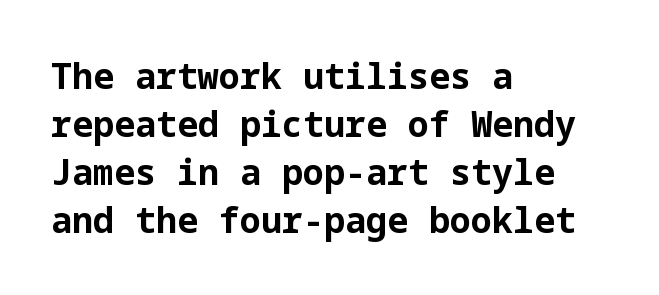
The image shows 35 px bold sans-serif type, upright; set left-aligned, normal line spacing (1.37x), normal letter spacing, not underlined; low stroke contrast and a medium x-height.
